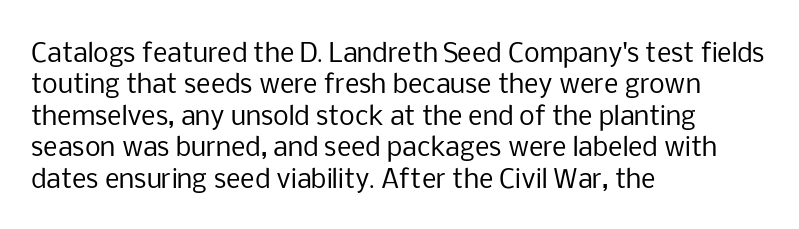
No letter is thick-stroked: the sample isn't bold. This is roman type, the default non-slanted kind. One glance says typical: line gaps are just what's usual. Plain, unruled lines of type. This sample is left-justified, so line endings fall wherever the words run out.
